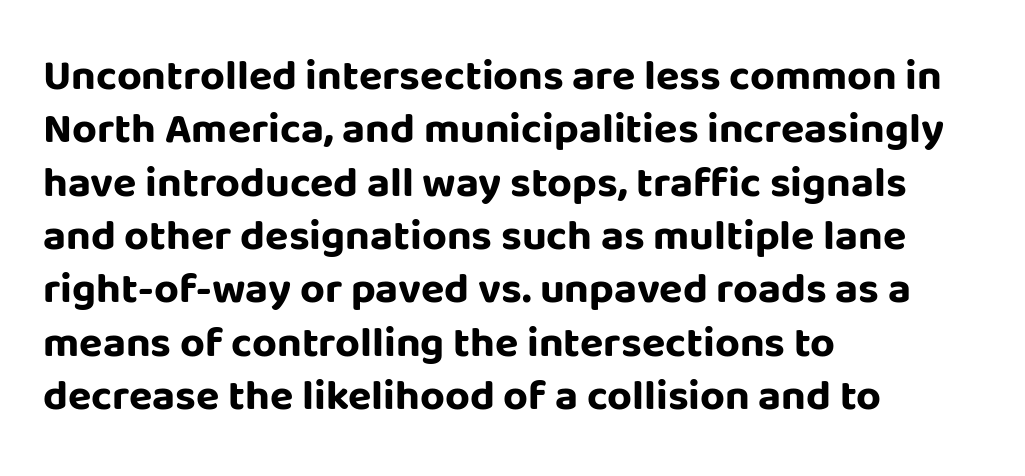
In terms of posture, this sample is upright. Typeset ragged right — the left edge is the straight one. The gaps between neighbouring characters are ordinary and unremarkable. Typographic density is high because the face is bold. The space beneath each line is pristine and unruled. These lines are composed in type without serifs.
